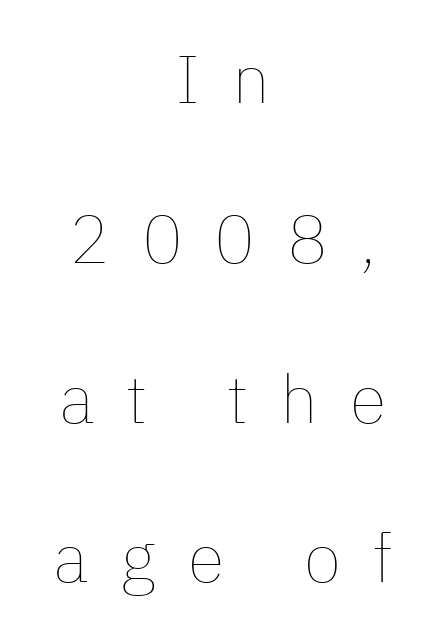
The image shows 68 px thin type, upright; set centered, loose line spacing (2.35x), unusually wide letter spacing (+0.47 em), not underlined; low stroke contrast and a medium x-height.
